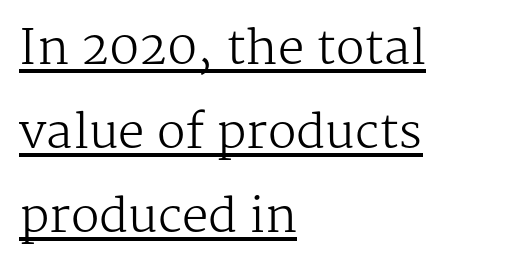
Style check: upright. You can see a thin bar hugging the bottom of the glyphs. Spacing between characters is what you'd get straight out of the box. Classification — serif. Proportional: the letters do not fall into vertical columns.
